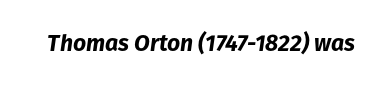
{"italic": "yes", "lean": "right", "slant_degrees": 8, "bold": "yes", "underline": "no", "letter_spacing": "normal", "letter_spacing_em": 0.0, "glyph_px": 23}
